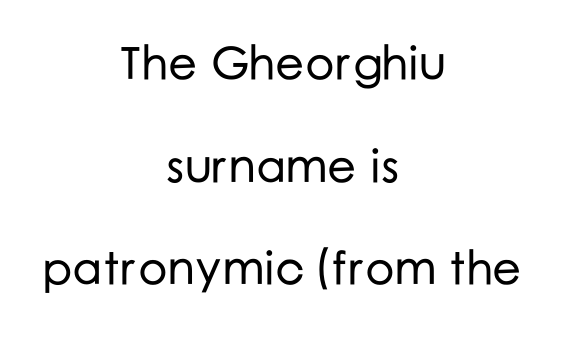
Between one letter and the next there's only the usual sliver of space. The letters stand straight up with perfectly vertical stems. Honestly, there is no underline to notice here at all. The typeface chosen for these lines omits serifs.
